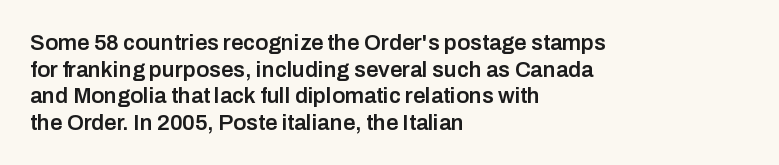
The image shows 22 px text type, upright; set left-aligned, line spacing 1.21x, normal letter spacing, not underlined.
